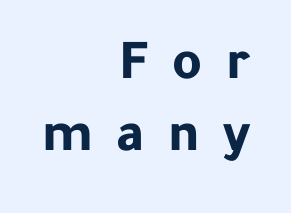
Spacing verdict: proportional, widths tailored to each character. The specimen reads as upright at a glance. What kind of face is this? One without serifs — a sans. The specimen omits any rule beneath the text block's lines. Regarding leading, the lines here are spaced in the standard way. How are the letters spaced? Widely, with obvious added tracking.
